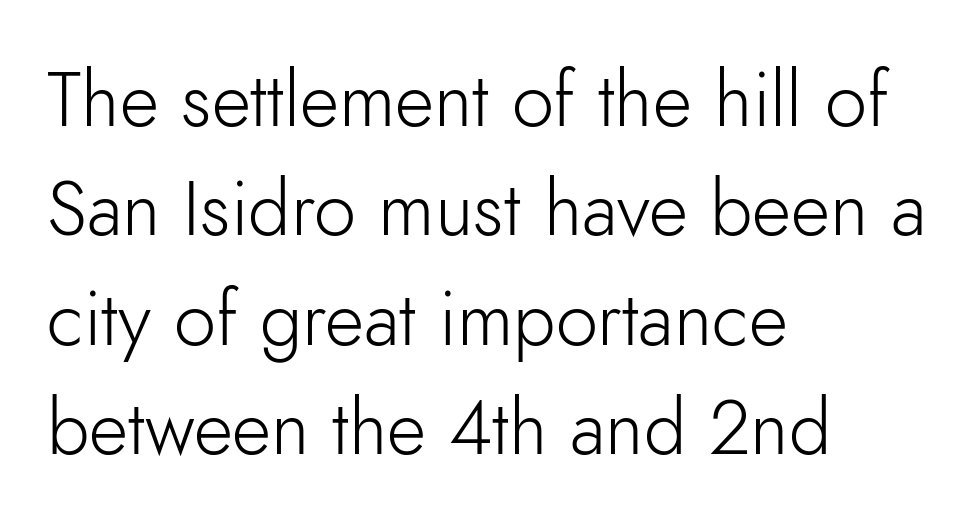
The image shows 76 px light sans-serif type, upright; set left-aligned, normal line spacing (1.44x), normal letter spacing, not underlined; low stroke contrast and a small x-height.
